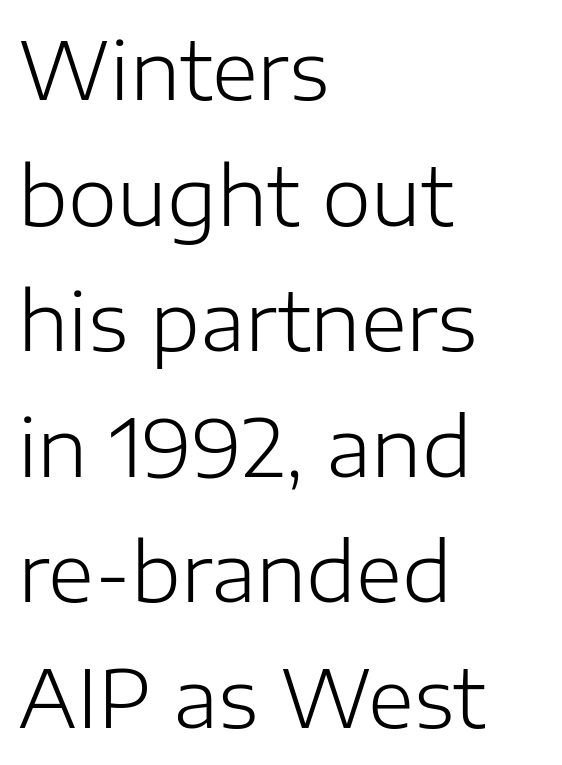
The line texture is even and compact thanks to regular tracking. Each stroke keeps to a modest, everyday thickness or less. The letters stand straight up with perfectly vertical stems. In terms of leading, this rendering sits right in the middle.
